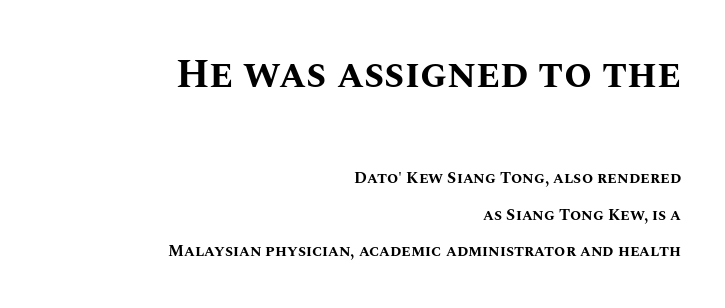
Of the two passages, the one on top uses the larger point size. Reading down the column, the eye jumps a long way to each next line. This rendering leaves character spacing at its baseline value. The letters stand upright; this is a roman face. Notice how thick the strokes are: this is what a full bold looks like.
